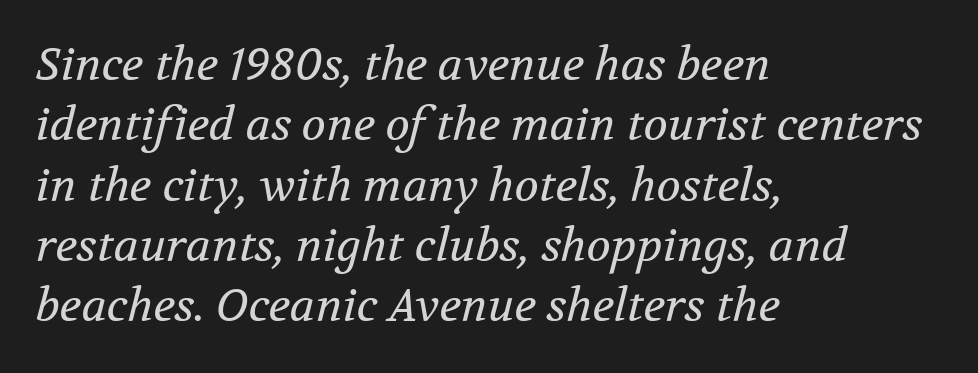
Has an underline been added? It has not. Stems and bowls with no extra thickness — not bold. A typesetter would call this proportional, since set widths differ per character. Layout note: lines flush left. Check where the strokes stop: tiny serifs finish them off. Tracking here is standard; glyphs follow each other at the usual distance.
